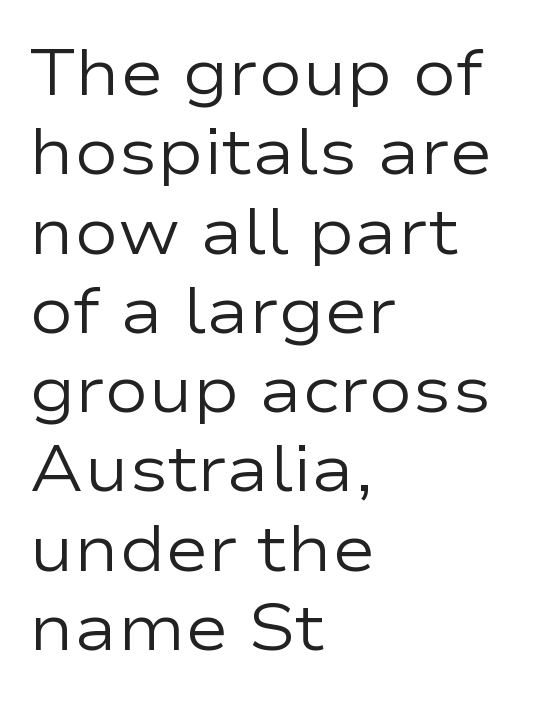
You could not count columns in this text — the font is proportionally spaced. Compared with a centered layout, this one pins lines to the left instead. Plain, unruled lines of type. Stems and bowls with no extra thickness — not bold.
